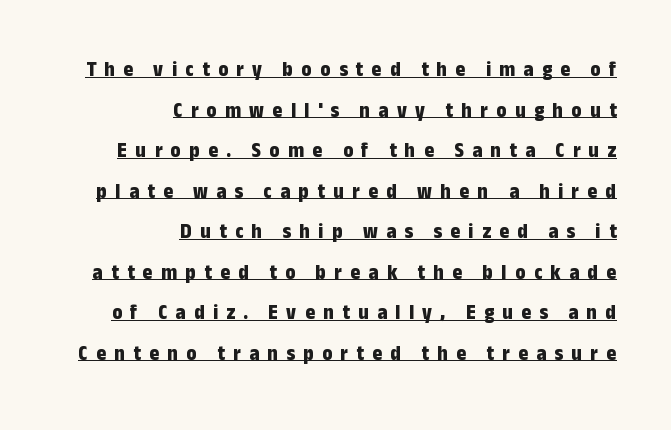
{"italic": "no", "bold": "yes", "underline": "yes", "align": "right", "line_spacing": "loose", "line_spacing_ratio": 1.93, "letter_spacing": "wide", "letter_spacing_em": 0.4, "glyph_px": 21}
